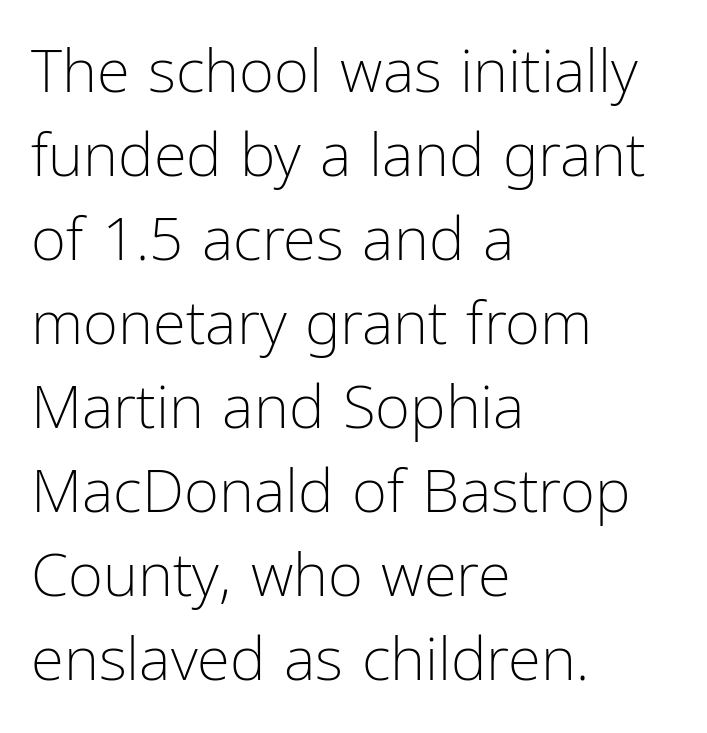
The image shows 60 px light, condensed sans-serif type, upright; set left-aligned, normal line spacing (1.4x), normal letter spacing, not underlined; low stroke contrast and a medium x-height.
